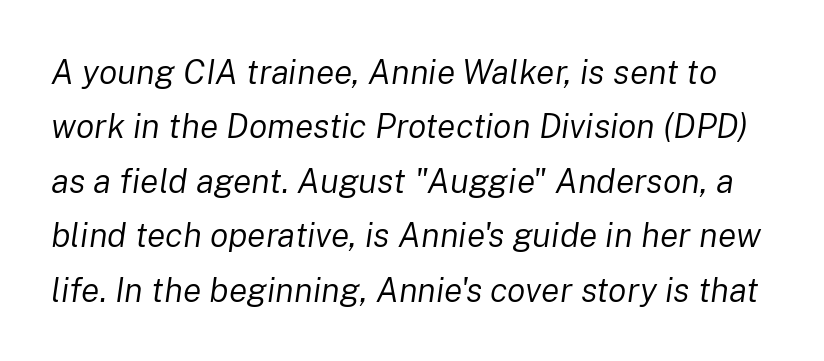
Q: Is the text bold? A: No.
Q: Is the text italic (slanted)? A: Yes, it leans right by about 8 degrees.
Q: Is the text underlined? A: No.
Q: Is the spacing between letters normal or unusually wide? A: Normal.
Q: Is the spacing between lines tight, normal or loose? A: Normal.
Q: Width (condensed, normal, or wide)? A: Normal.
Q: Stroke contrast? A: Low.
Q: x-height? A: Medium.
Q: Monospaced? A: No.
